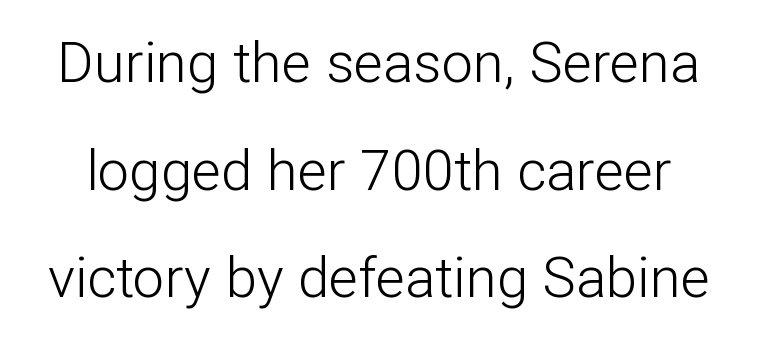
The image shows 56 px light sans-serif type, upright; set loose line spacing (1.92x), normal letter spacing, not underlined; low stroke contrast and a medium x-height.
